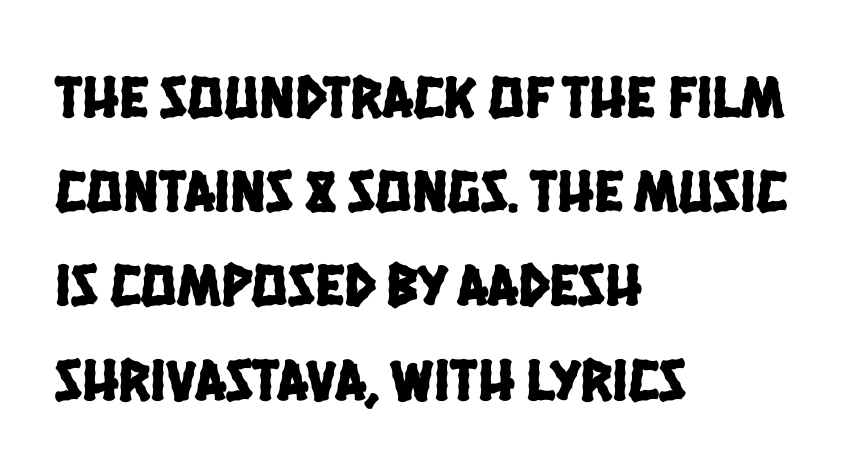
{"serif": "no", "width": "condensed", "stroke_contrast": "low", "x_height": "large", "monospaced": "no", "underline": "no", "align": "left", "line_spacing": "normal", "line_spacing_ratio": 1.57, "letter_spacing": "normal", "letter_spacing_em": 0.0, "glyph_px": 60}
